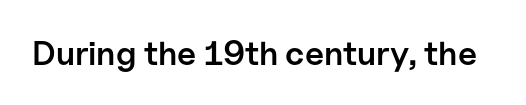
The image shows 34 px semibold sans-serif type, upright; set normal letter spacing, not underlined; low stroke contrast and a medium x-height.
